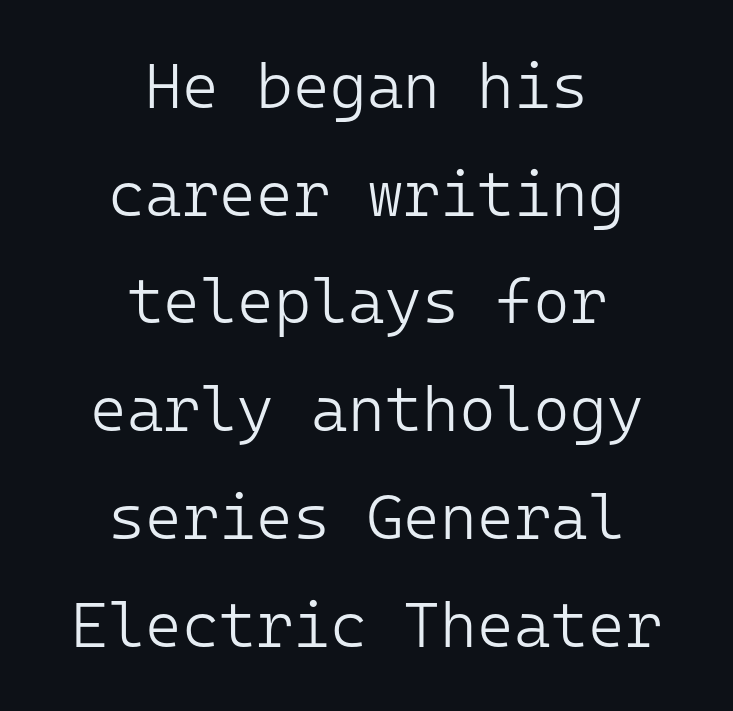
Rule under the text: the space is simply empty. The letters stand straight up with perfectly vertical stems. The letters march in equal steps, a hallmark of fixed-pitch type. Think standard paragraph weight, or any step lighter than that. Nothing sits at the stroke ends, so this counts as sans-serif.
